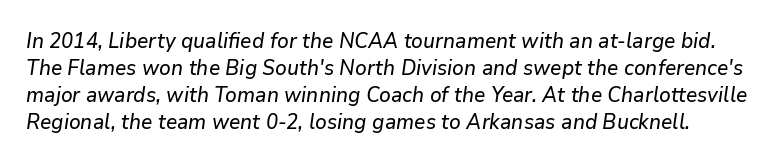
The image shows 21 px text type, italic (leaning right); set normal line spacing (1.28x), normal letter spacing, not underlined.
